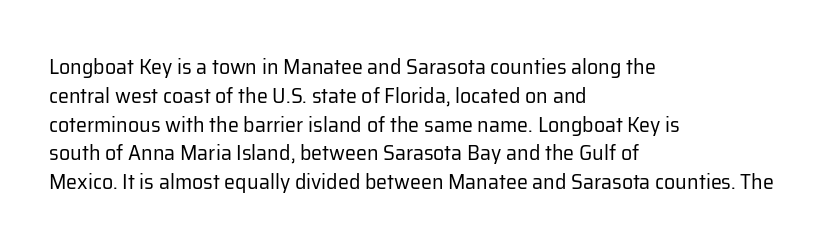
The image shows 22 px text type, upright; set left-aligned, normal line spacing (1.31x), normal letter spacing, not underlined.
